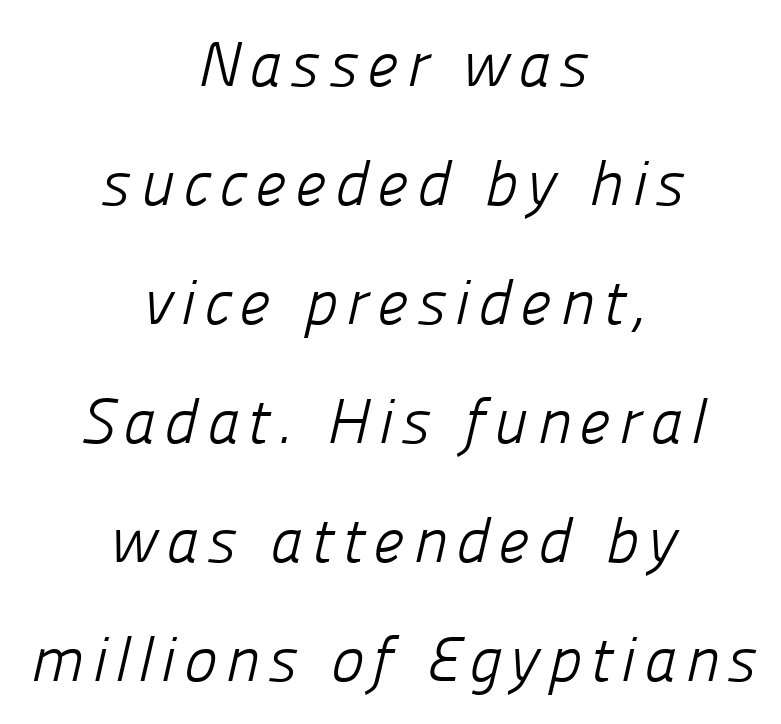
The baseline area is clear. If you folded the block vertically in half, each line would mirror itself in length. The letters advance in unequal steps, a hallmark of proportional type. Letters have the restrained weight of plain body copy at most. Type style note: lacks serifs.
